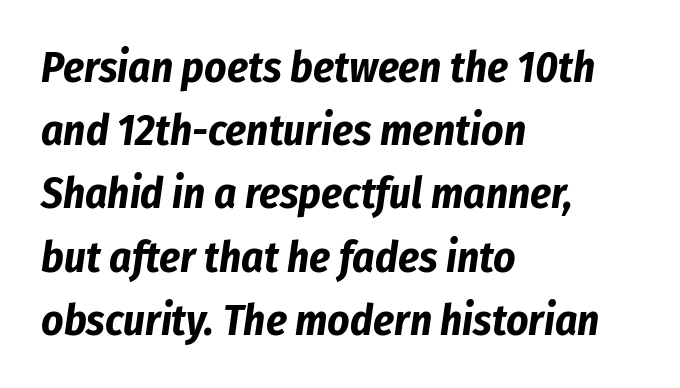
{"italic": "yes", "lean": "right", "slant_degrees": 8, "bold": "yes", "weight": "bold", "width": "condensed", "stroke_contrast": "low", "x_height": "medium", "monospaced": "no", "underline": "no", "align": "left", "line_spacing": "normal", "line_spacing_ratio": 1.47, "letter_spacing": "normal", "letter_spacing_em": 0.0, "glyph_px": 43}
